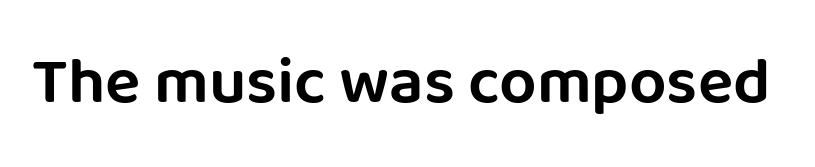
The image shows 66 px sans-serif type, upright; set normal letter spacing, not underlined; low stroke contrast and a large x-height.
